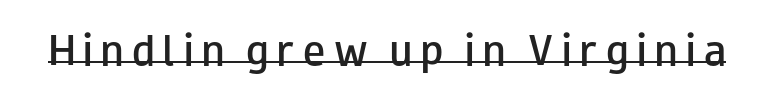
Q: Is the text bold? A: Semi-bold.
Q: Is the text italic (slanted)? A: No, it is upright.
Q: Is the typeface a serif or a sans-serif typeface? A: Sans-serif.
Q: Is the text underlined? A: Yes.
Q: Is the spacing between letters normal or unusually wide? A: Unusually wide.
Q: Width (condensed, normal, or wide)? A: Wide.
Q: Stroke contrast? A: Low.
Q: x-height? A: Small.
Q: Monospaced? A: No.
